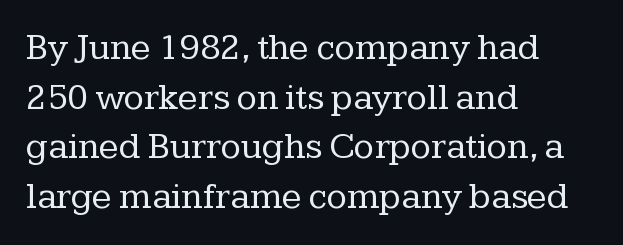
The image shows 37 px regular-weight serif type, upright; set left-aligned, normal line spacing (1.34x), normal letter spacing, not underlined; low stroke contrast and a medium x-height.
